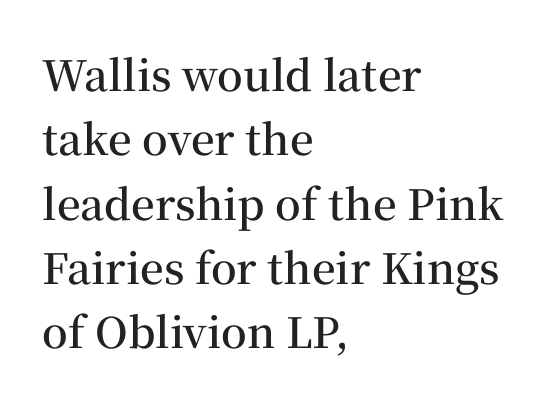
Q: Is the text bold? A: Semi-bold.
Q: Is the text italic (slanted)? A: No, it is upright.
Q: Is the typeface a serif or a sans-serif typeface? A: Serif.
Q: Is the text underlined? A: No.
Q: How is the paragraph aligned? A: Left-aligned.
Q: Is the spacing between letters normal or unusually wide? A: Normal.
Q: Is the spacing between lines tight, normal or loose? A: Normal.
Q: Width (condensed, normal, or wide)? A: Normal.
Q: Stroke contrast? A: Medium.
Q: x-height? A: Medium.
Q: Monospaced? A: No.
